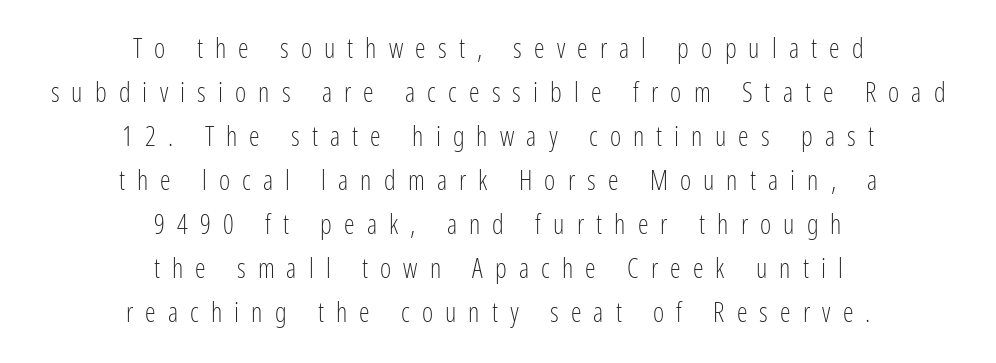
{"italic": "no", "bold": "no", "underline": "no", "align": "center", "line_spacing": "normal", "line_spacing_ratio": 1.63, "letter_spacing": "wide", "letter_spacing_em": 0.45, "glyph_px": 27}
